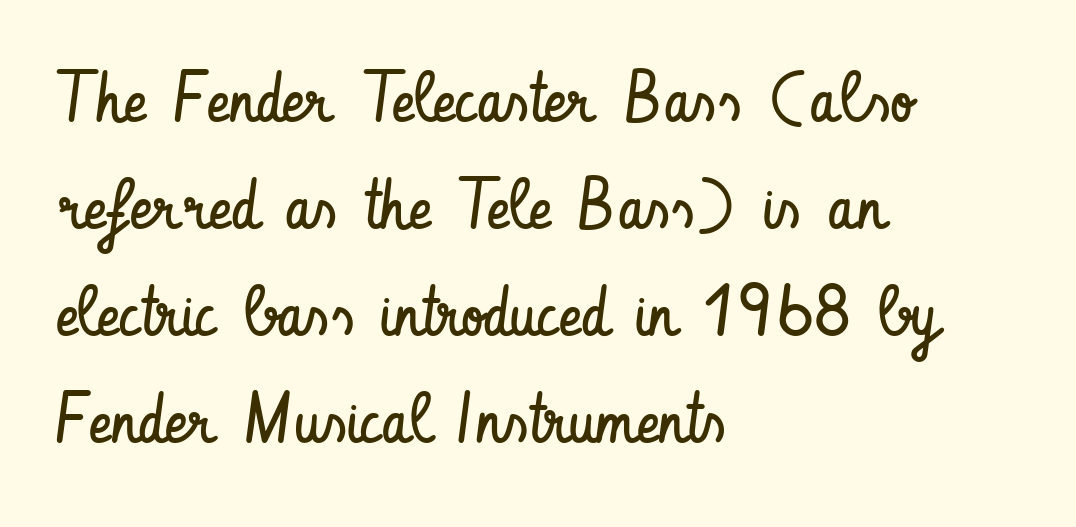
The image shows 70 px regular-weight, condensed sans-serif type, upright; set left-aligned, normal line spacing (1.53x), normal letter spacing, not underlined; low stroke contrast and a small x-height.
